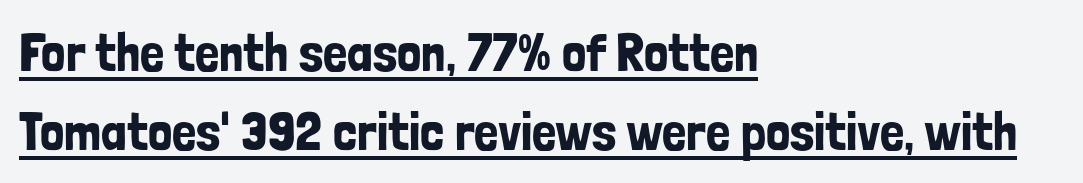
{"serif": "no", "italic": "no", "width": "condensed", "stroke_contrast": "low", "x_height": "medium", "monospaced": "no", "underline": "yes", "align": "left", "line_spacing": "normal", "line_spacing_ratio": 1.47, "letter_spacing": "normal", "letter_spacing_em": 0.0, "glyph_px": 54}
